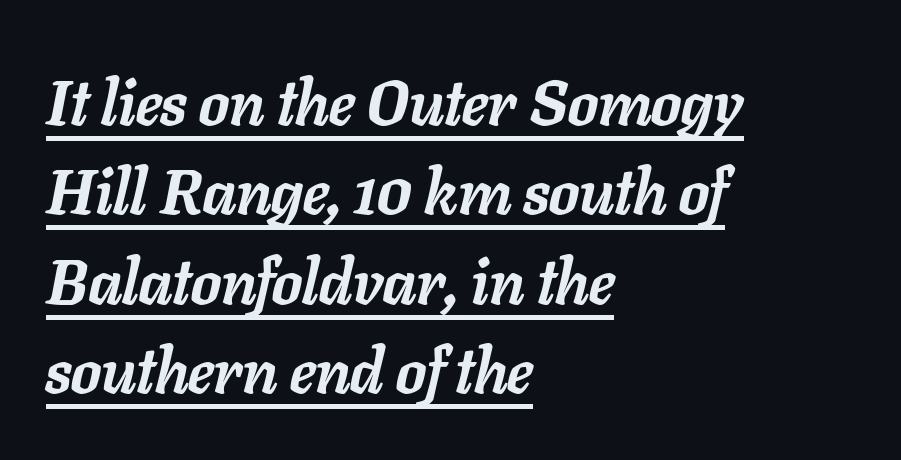
Q: Is the text bold? A: Yes.
Q: Is the text italic (slanted)? A: Yes, it leans right by about 11 degrees.
Q: Is the text underlined? A: Yes.
Q: How is the paragraph aligned? A: Left-aligned.
Q: Is the spacing between letters normal or unusually wide? A: Normal.
Q: Is the spacing between lines tight, normal or loose? A: Normal.
Q: Width (condensed, normal, or wide)? A: Normal.
Q: Stroke contrast? A: Low.
Q: x-height? A: Medium.
Q: Monospaced? A: No.
